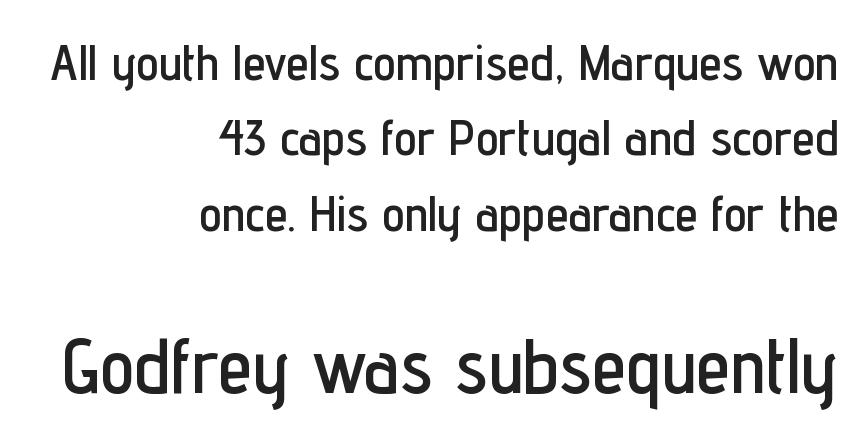
The leading is moderate, giving the passage an even texture. Standard letterfit; no display-style spreading of the glyphs. Beneath every word, the page is bare. This is sans-serif lettering, the kind often seen on screens and signage. The composition opens small and finishes big. Is this a fixed-width face? No — the glyphs have proportional, varying widths.
